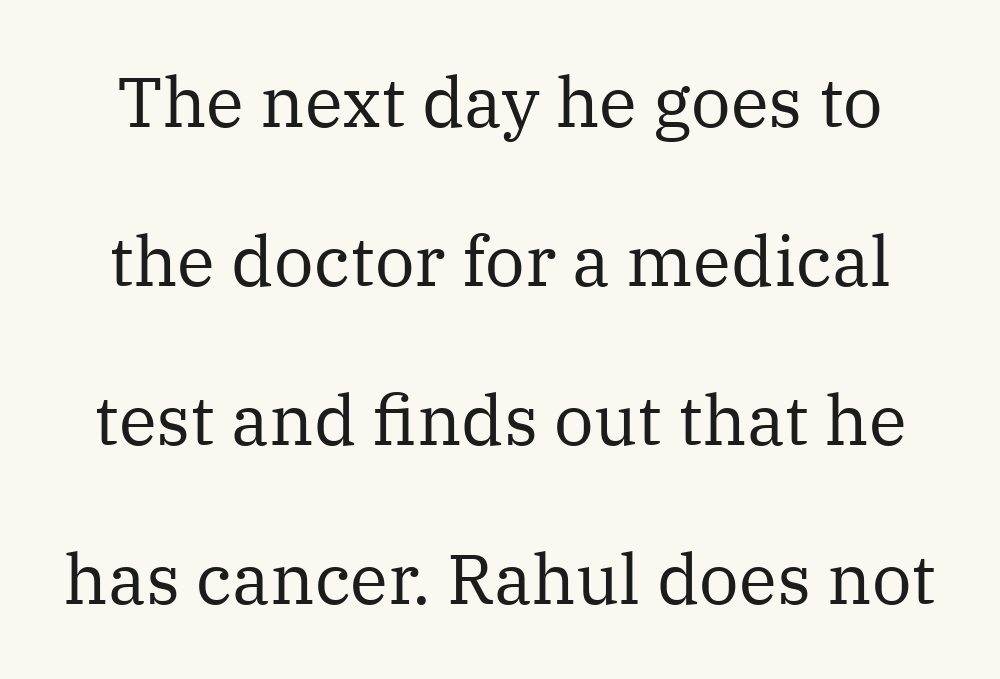
The space directly below the letters is spotless. The horizontal fit of the characters is conventional and even. Vertical stems look standard width or narrower in stroke. When letters stand straight like this, we call the style roman or upright. What's the leading like? Stretched, with rows far apart. This sample has the flowing, uneven cadence of proportional lettering.
